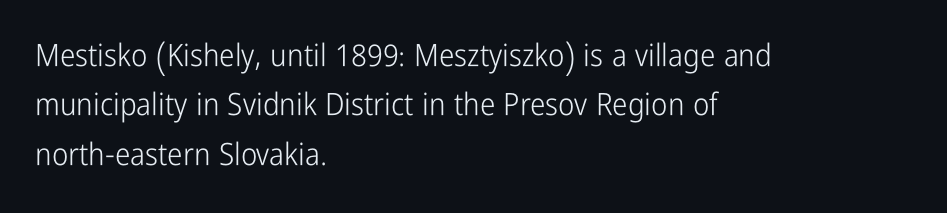
The image shows 31 px light, condensed sans-serif type, upright; set left-aligned, normal line spacing (1.59x), normal letter spacing, not underlined; low stroke contrast and a medium x-height.
